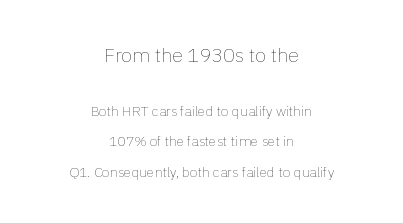
In this sample the first text group is rendered at the bigger scale. Caption: standard tracking, unaltered. Leading: increased. The baseline area is clear.
